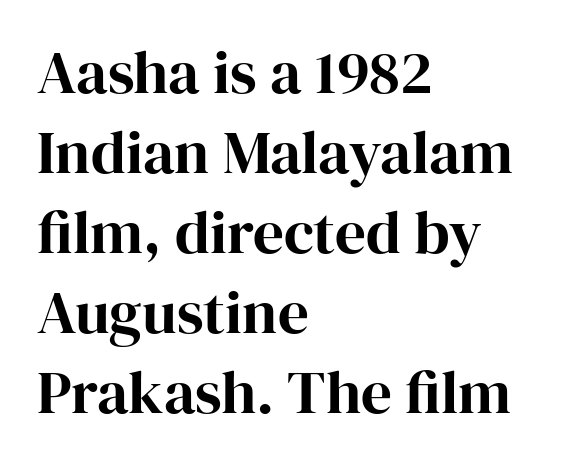
The image shows 61 px serif type, upright; set left-aligned, normal line spacing (1.31x), normal letter spacing, not underlined; high stroke contrast and a medium x-height.
